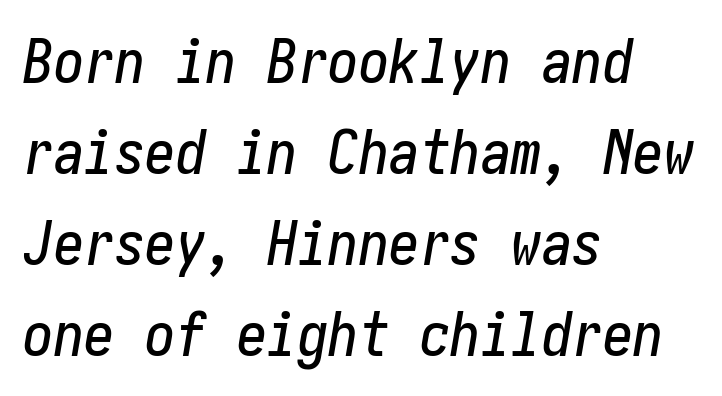
The image shows 61 px condensed type, italic (leaning right); set left-aligned, normal line spacing (1.49x), normal letter spacing, not underlined; low stroke contrast and a medium x-height.
